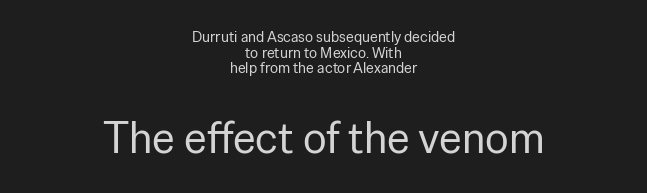
Q: Is the text bold? A: No.
Q: Is the text italic (slanted)? A: No, it is upright.
Q: Is the typeface a serif or a sans-serif typeface? A: Sans-serif.
Q: Is the text underlined? A: No.
Q: How is the paragraph aligned? A: Centered.
Q: Is the spacing between letters normal or unusually wide? A: Normal.
Q: Is the spacing between lines tight, normal or loose? A: Tight.
Q: Which block of text is set in a larger size, the first (top) or the second (bottom)? A: The second (bottom) one.
Q: Width (condensed, normal, or wide)? A: Normal.
Q: Stroke contrast? A: Low.
Q: x-height? A: Medium.
Q: Monospaced? A: No.
